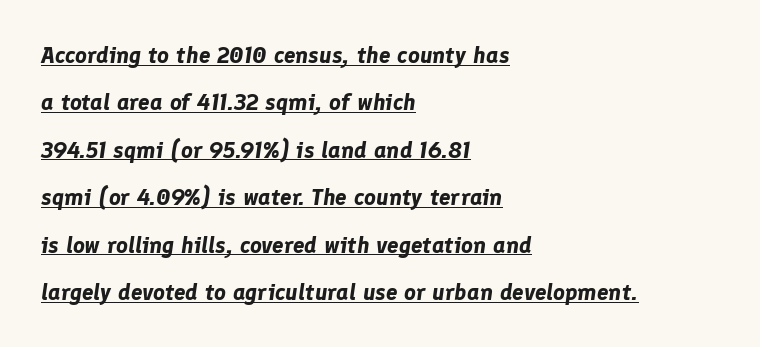
The image shows 23 px bold type, italic (leaning right); set left-aligned, loose line spacing (2.06x), normal letter spacing, underlined.
